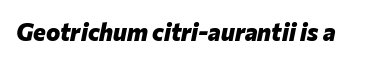
The face used here has the dense, thick strokes of a bold. The area under the type is left untouched. The rendering applies a slant to the glyphs. These lines keep a tight, regular rhythm from letter to letter.
